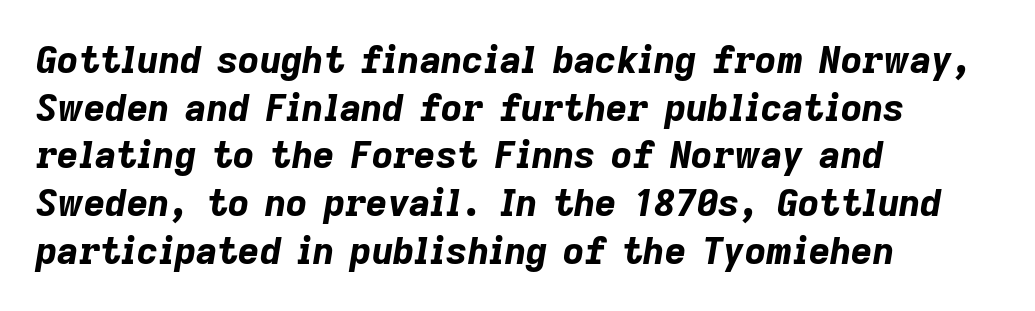
{"italic": "yes", "lean": "right", "slant_degrees": 9, "bold": "yes", "weight": "bold", "width": "normal", "stroke_contrast": "low", "x_height": "medium", "monospaced": "no", "underline": "no", "align": "left", "line_spacing": "normal", "line_spacing_ratio": 1.29, "letter_spacing": "normal", "letter_spacing_em": 0.0, "glyph_px": 37}
